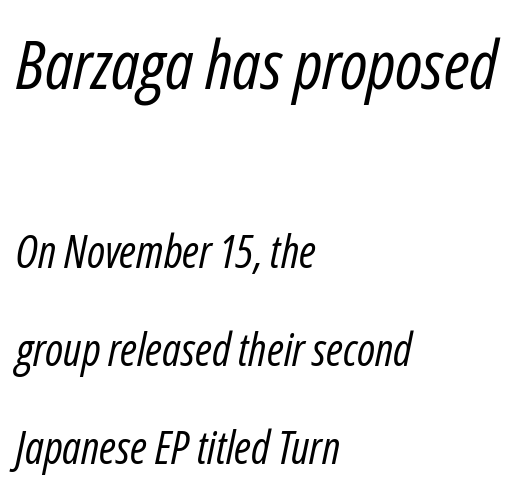
The image shows 68 px regular-weight, condensed type, italic (leaning right); set left-aligned, loose line spacing (2.18x), normal letter spacing, not underlined; the first (top) block is 1.51x larger; low stroke contrast and a medium x-height.
